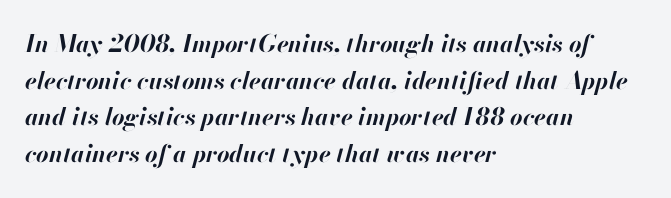
{"italic": "yes", "lean": "right", "slant_degrees": 13, "bold": "yes", "underline": "no", "align": "left", "line_spacing": "normal", "line_spacing_ratio": 1.53, "letter_spacing": "normal", "letter_spacing_em": 0.0, "glyph_px": 24}
